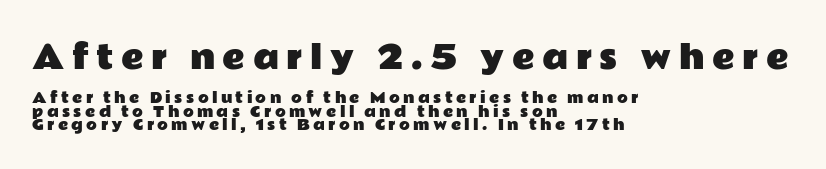
Someone cranked the tracking dial way up on this one. Baseline-to-baseline distance is barely more than the letter height. In terms of letterform style, serifs are entirely absent. Left-aligned paragraph, ragged on the right. A typesetter would call this proportional, since set widths differ per character. Italic? Not at all — the glyphs are vertical.
